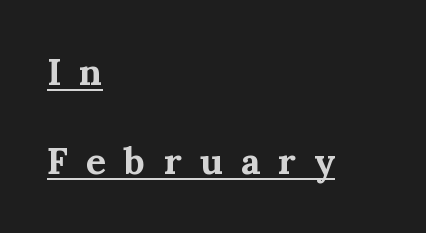
The image shows 37 px bold serif type, upright; set left-aligned, loose line spacing (2.41x), unusually wide letter spacing (+0.49 em), underlined; medium stroke contrast and a medium x-height.
